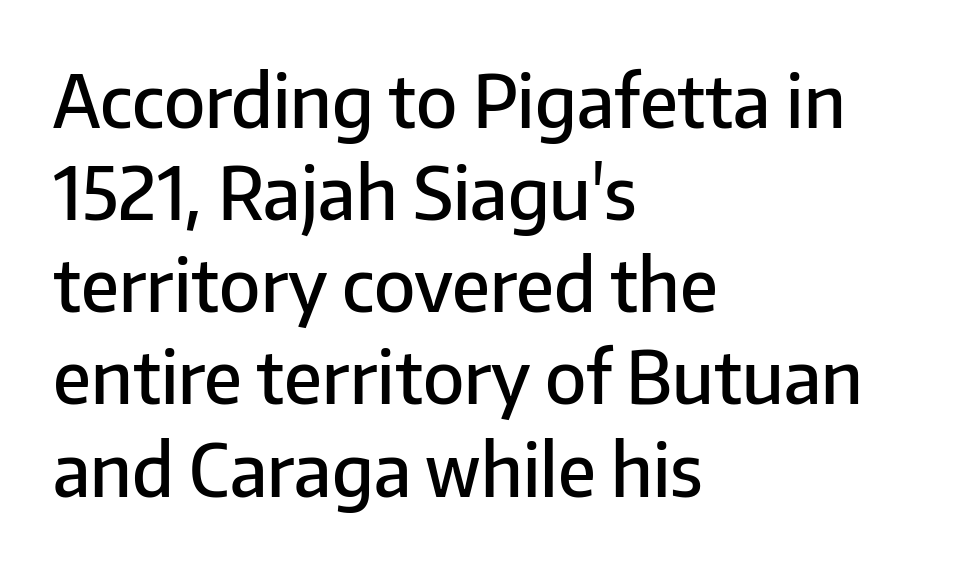
Q: Is the text bold? A: Semi-bold.
Q: Is the text italic (slanted)? A: No, it is upright.
Q: Is the typeface a serif or a sans-serif typeface? A: Sans-serif.
Q: Is the text underlined? A: No.
Q: How is the paragraph aligned? A: Left-aligned.
Q: Is the spacing between letters normal or unusually wide? A: Normal.
Q: Is the spacing between lines tight, normal or loose? A: Normal.
Q: Width (condensed, normal, or wide)? A: Normal.
Q: Stroke contrast? A: Low.
Q: x-height? A: Medium.
Q: Monospaced? A: No.
